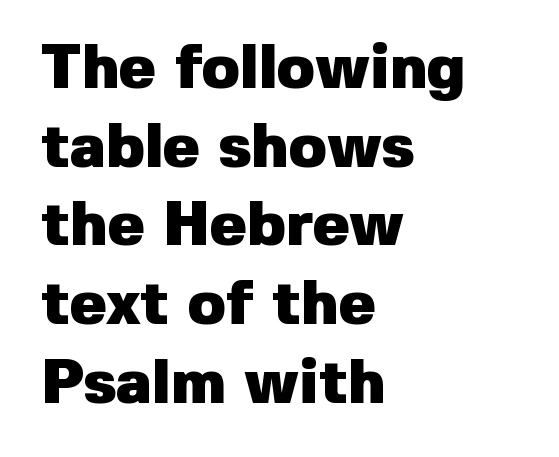
These lines stack with their left ends in a neat column. Only glyphs here, with clear space below each row. Grotesque or geometric, the face here clearly has no serifs. Varying glyph widths throughout — classic text-font behaviour. The type sits square on the baseline with zero lean.
